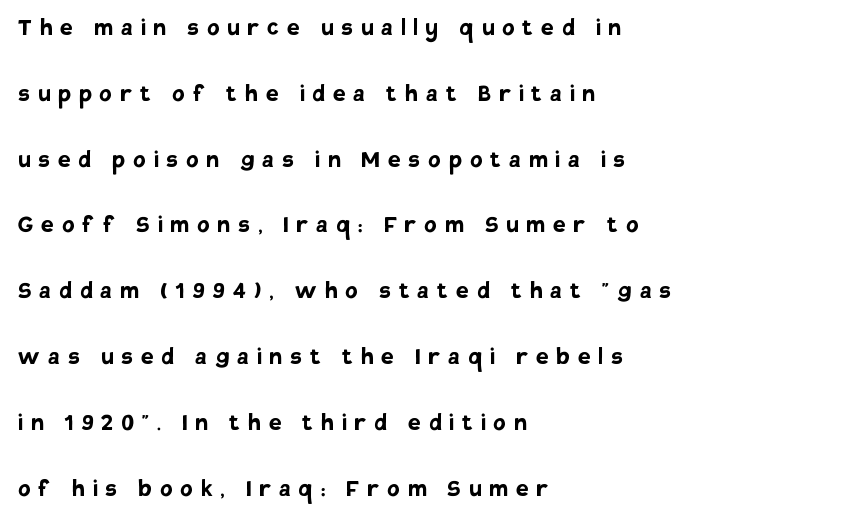
{"serif": "no", "italic": "no", "bold": "yes", "weight": "semibold", "width": "normal", "stroke_contrast": "low", "x_height": "large", "monospaced": "no", "underline": "no", "align": "left", "line_spacing": "loose", "line_spacing_ratio": 2.35, "letter_spacing": "wide", "letter_spacing_em": 0.29, "glyph_px": 28}
